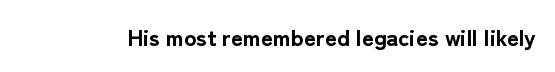
The image shows 23 px bold type, upright; set normal letter spacing, not underlined.
